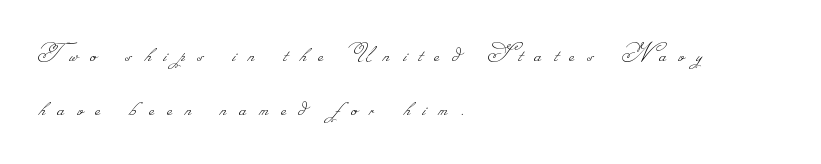
The image shows 26 px text type; set left-aligned, loose line spacing (2.06x), unusually wide letter spacing (+0.5 em), not underlined.
